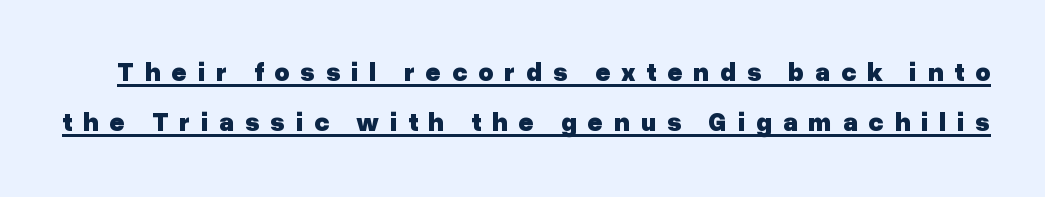
The image shows 26 px bold type, upright; set loose line spacing (1.93x), unusually wide letter spacing (+0.42 em), underlined.
